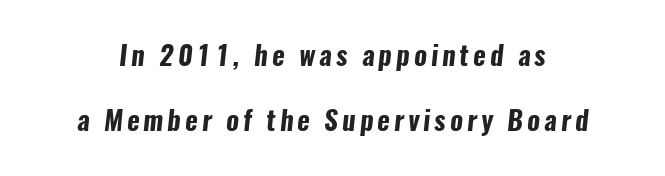
Q: Is the text bold? A: Yes.
Q: Is the text underlined? A: No.
Q: Is the spacing between lines tight, normal or loose? A: Loose.
